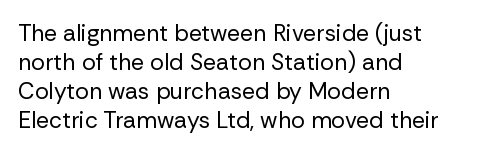
Q: Is the text bold? A: No.
Q: Is the text italic (slanted)? A: No, it is upright.
Q: Is the text underlined? A: No.
Q: How is the paragraph aligned? A: Left-aligned.
Q: Is the spacing between letters normal or unusually wide? A: Normal.
Q: Is the spacing between lines tight, normal or loose? A: Normal.
